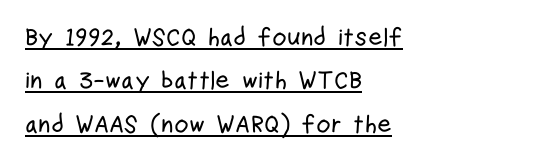
Q: Is the text italic (slanted)? A: No, it is upright.
Q: Is the text underlined? A: Yes.
Q: How is the paragraph aligned? A: Left-aligned.
Q: Is the spacing between letters normal or unusually wide? A: Normal.
